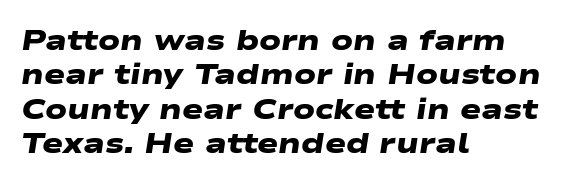
{"serif": "no", "bold": "yes", "weight": "heavy", "width": "wide", "stroke_contrast": "low", "x_height": "medium", "monospaced": "no", "underline": "no", "align": "left", "line_spacing_ratio": 1.23, "letter_spacing": "normal", "letter_spacing_em": 0.0, "glyph_px": 28}
